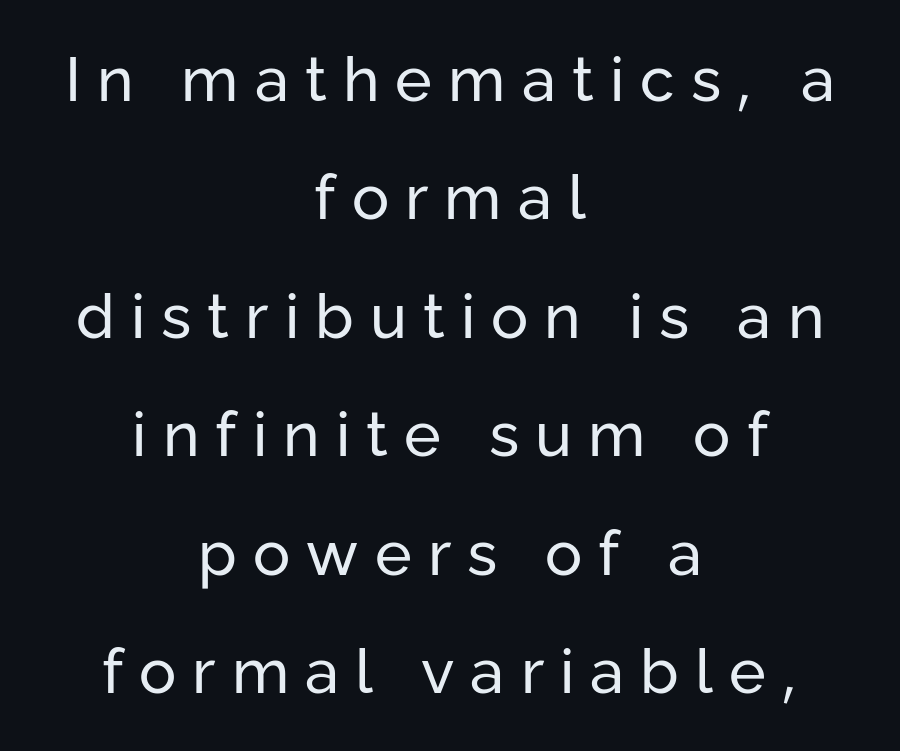
In CSS terms this would be text-align: center. Vertically, the passage feels expansive, rows floating well apart. You could not count columns in this text — the font is proportionally spaced. Notice how the stems are strictly vertical — no italics here.
